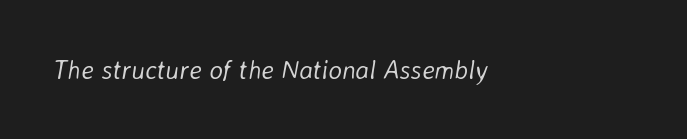
The image shows 26 px text type, italic (leaning right); set left-aligned, normal letter spacing, not underlined.
